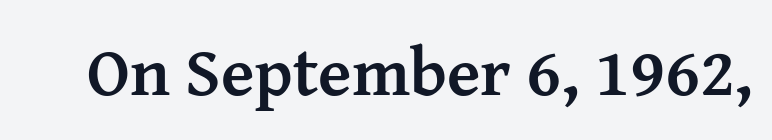
{"serif": "yes", "italic": "no", "bold": "yes", "weight": "semibold", "width": "normal", "stroke_contrast": "medium", "x_height": "medium", "monospaced": "no", "underline": "no", "letter_spacing": "normal", "letter_spacing_em": 0.0, "glyph_px": 69}
